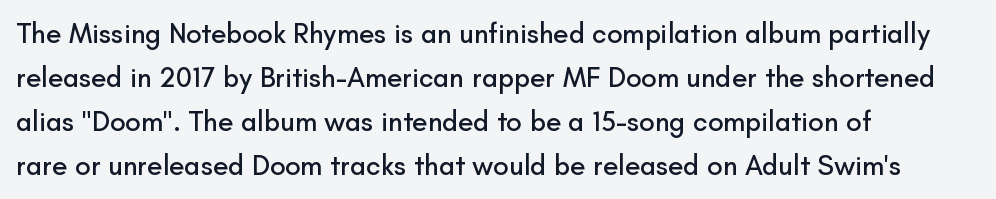
Q: Is the text italic (slanted)? A: No, it is upright.
Q: Is the typeface a serif or a sans-serif typeface? A: Sans-serif.
Q: Is the text underlined? A: No.
Q: How is the paragraph aligned? A: Left-aligned.
Q: Is the spacing between letters normal or unusually wide? A: Normal.
Q: Is the spacing between lines tight, normal or loose? A: Normal.
Q: Width (condensed, normal, or wide)? A: Normal.
Q: Stroke contrast? A: Low.
Q: x-height? A: Small.
Q: Monospaced? A: No.
